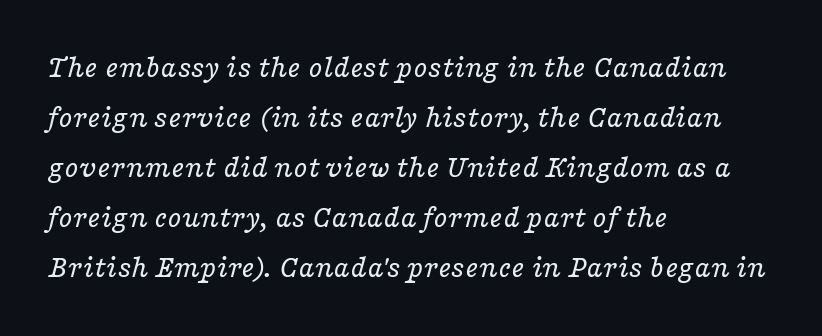
Short and long lines alike share a common starting point at left. Rendered with sloped, italic letterforms. Whoever set this chose a conventional vertical rhythm. Unmarked baselines from the first word to the last. The rendering keeps characters at their native spacing.
